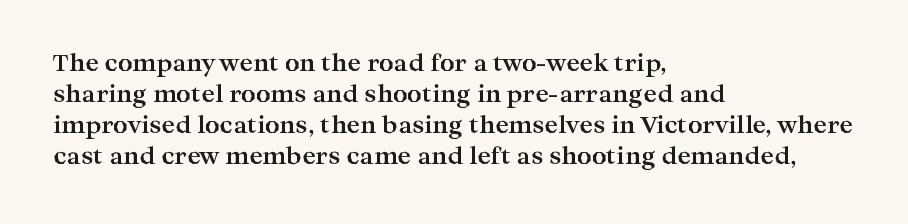
Caption: bold face, heavy strokes. Compared with typical body copy, the letter spacing here is the same. Line starts are locked; line ends wander. The axis of the letterforms is exactly vertical.
